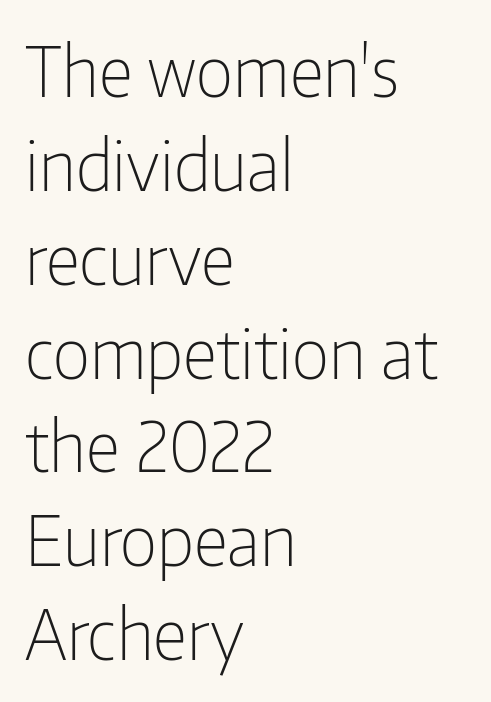
The rows are spaced the way most documents space them. Style check: upright. The typeface chosen for these lines omits serifs. The space directly below the letters is spotless.
